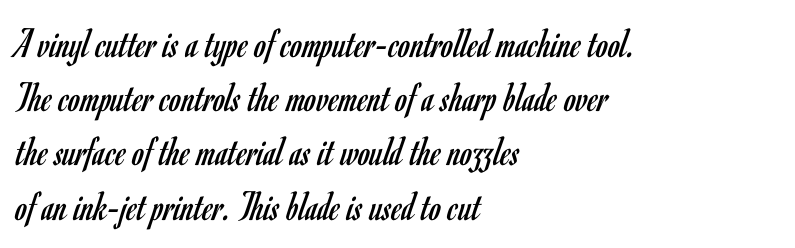
Q: Is the text bold? A: No.
Q: Is the text italic (slanted)? A: Yes.
Q: Is the typeface a serif or a sans-serif typeface? A: Sans-serif.
Q: Is the text underlined? A: No.
Q: How is the paragraph aligned? A: Left-aligned.
Q: Is the spacing between letters normal or unusually wide? A: Normal.
Q: Is the spacing between lines tight, normal or loose? A: Normal.
Q: Width (condensed, normal, or wide)? A: Condensed.
Q: Stroke contrast? A: Low.
Q: x-height? A: Small.
Q: Monospaced? A: No.
